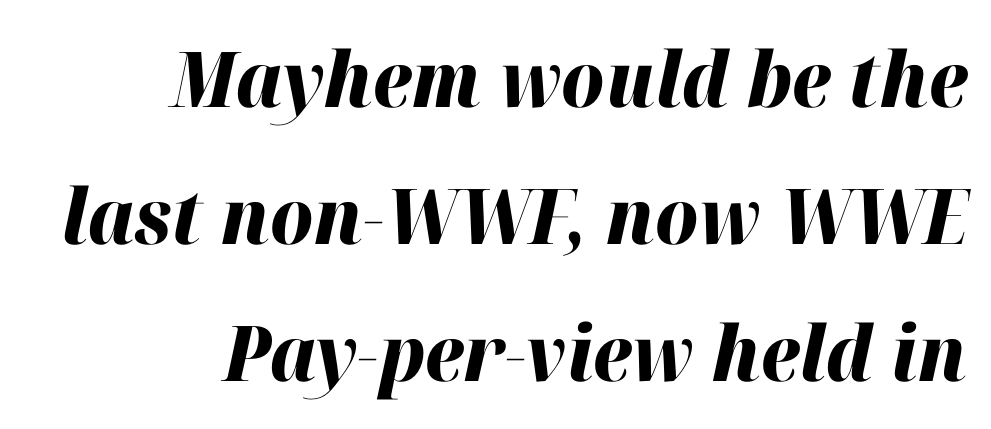
The image shows 77 px heavy type, italic (leaning right); set right-aligned, line spacing 1.78x, normal letter spacing, not underlined; high stroke contrast and a medium x-height.
